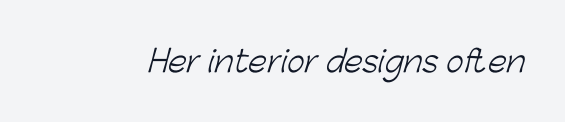
{"serif": "no", "bold": "no", "weight": "light", "width": "normal", "stroke_contrast": "low", "x_height": "medium", "monospaced": "no", "underline": "no", "letter_spacing": "normal", "letter_spacing_em": 0.0, "glyph_px": 30}
